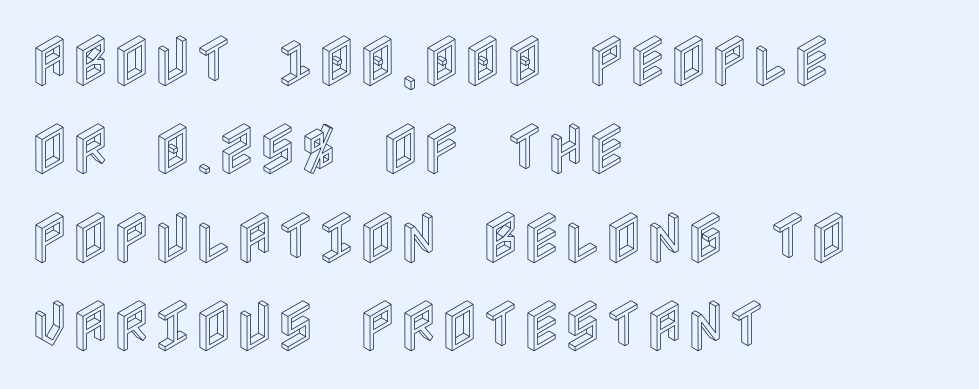
The image shows 56 px condensed type, upright; set left-aligned, normal line spacing (1.58x), normal letter spacing, not underlined; a large x-height.
